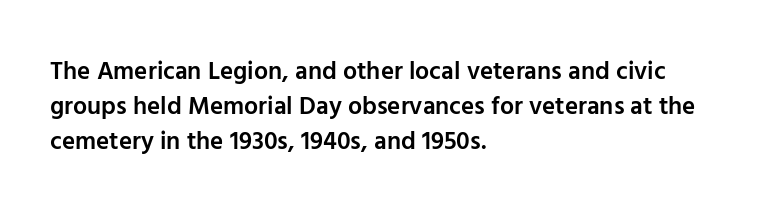
{"italic": "no", "bold": "semi", "underline": "no", "align": "left", "line_spacing": "normal", "line_spacing_ratio": 1.41, "letter_spacing": "normal", "letter_spacing_em": 0.0, "glyph_px": 25}
